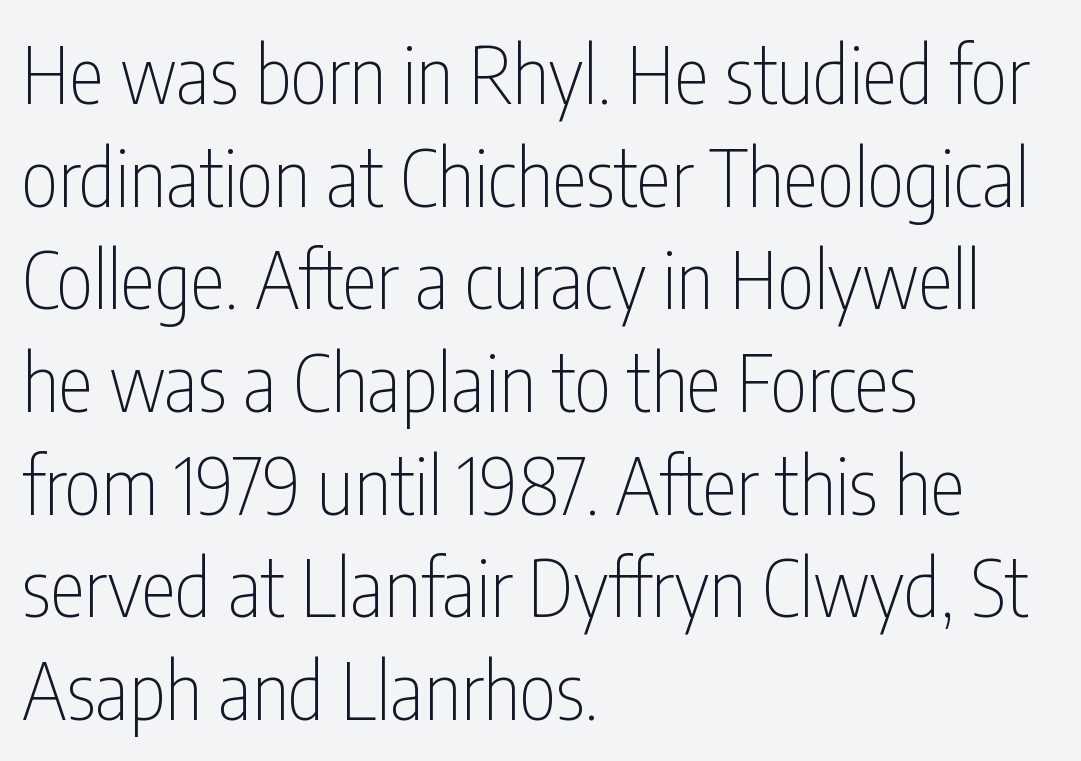
The image shows 79 px thin, condensed sans-serif type, upright; set left-aligned, normal line spacing (1.3x), normal letter spacing, not underlined; low stroke contrast and a medium x-height.
